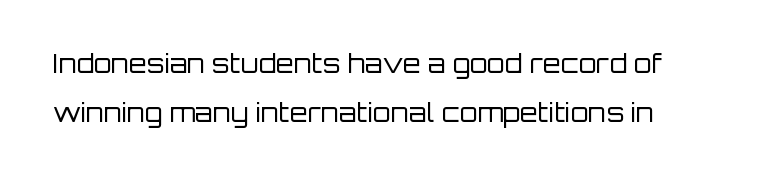
The image shows 26 px text type, upright; set left-aligned, line spacing 1.88x, normal letter spacing, not underlined.
